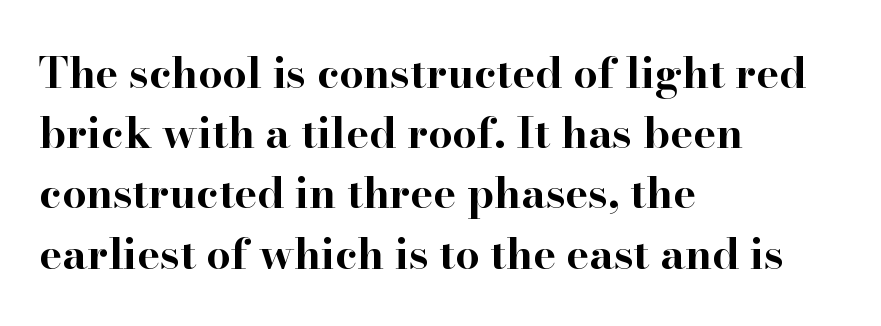
In terms of leading, this rendering sits right in the middle. Short note: letters normally spaced. In terms of letterform style, serifs are clearly present. Descenders hang freely into open space. Students, this is bold: see how much ink each stroke carries. The type sits square on the baseline with zero lean.
